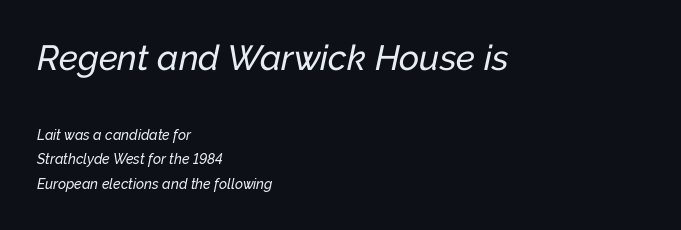
{"italic": "yes", "lean": "right", "slant_degrees": 12, "width": "normal", "stroke_contrast": "low", "x_height": "medium", "monospaced": "no", "underline": "no", "align": "left", "line_spacing_ratio": 1.74, "letter_spacing": "normal", "letter_spacing_em": 0.0, "larger_block": "first", "size_ratio": 2.5, "glyph_px": 35}
